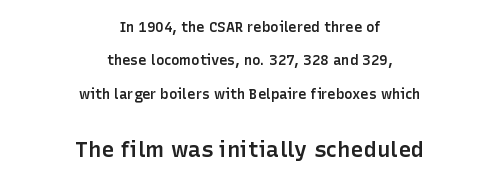
Q: Is the text bold? A: Semi-bold.
Q: Is the text italic (slanted)? A: No, it is upright.
Q: Is the text underlined? A: No.
Q: How is the paragraph aligned? A: Centered.
Q: Is the spacing between letters normal or unusually wide? A: Normal.
Q: Is the spacing between lines tight, normal or loose? A: Loose.
Q: Which block of text is set in a larger size, the first (top) or the second (bottom)? A: The second (bottom) one.
